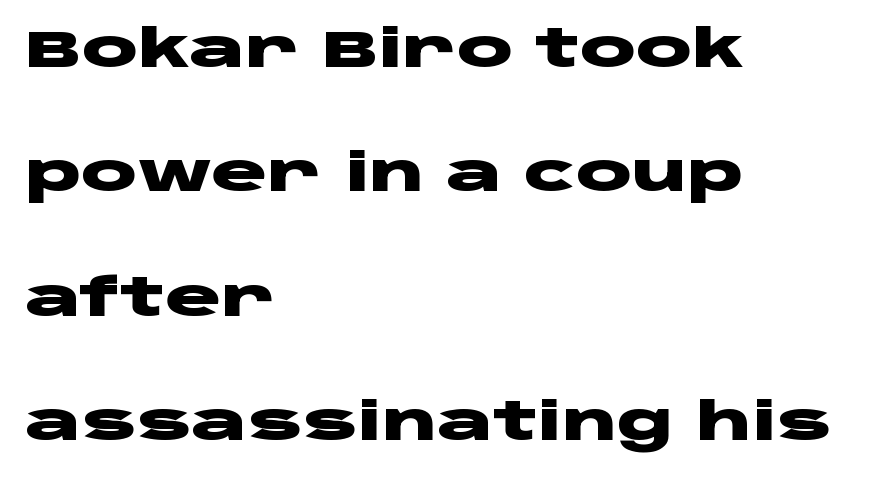
You could not count columns in this text — the font is proportionally spaced. Each new line begins a long way beneath the previous one. If you drew a ruler down the left edge, every line would touch it. If you drew a line through each stem, it would be perfectly vertical. The face used here is rendered with its standard letterfit.
